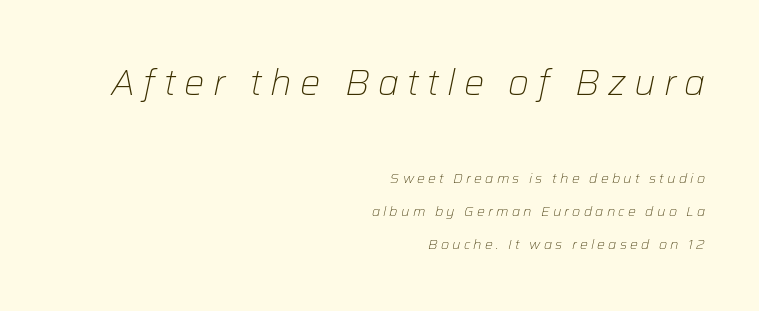
{"italic": "yes", "lean": "right", "slant_degrees": 12, "bold": "no", "weight": "light", "width": "normal", "stroke_contrast": "low", "x_height": "medium", "monospaced": "no", "underline": "no", "align": "right", "line_spacing": "loose", "line_spacing_ratio": 2.35, "letter_spacing": "wide", "letter_spacing_em": 0.23, "larger_block": "first", "size_ratio": 2.57, "glyph_px": 36}
